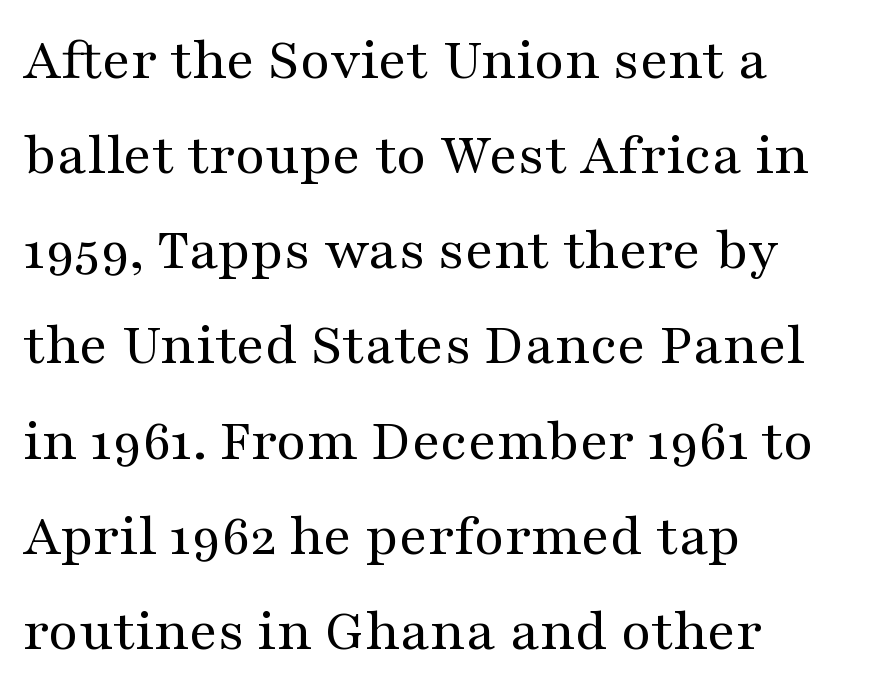
Q: Is the text bold? A: No.
Q: Is the text italic (slanted)? A: No, it is upright.
Q: Is the typeface a serif or a sans-serif typeface? A: Serif.
Q: Is the text underlined? A: No.
Q: How is the paragraph aligned? A: Left-aligned.
Q: Is the spacing between letters normal or unusually wide? A: Normal.
Q: Is the spacing between lines tight, normal or loose? A: Normal.
Q: Width (condensed, normal, or wide)? A: Wide.
Q: Stroke contrast? A: Medium.
Q: x-height? A: Medium.
Q: Monospaced? A: No.
